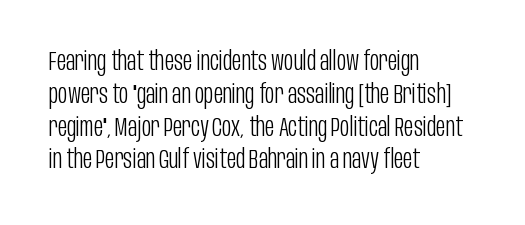
Q: Is the text bold? A: No.
Q: Is the text italic (slanted)? A: No, it is upright.
Q: Is the text underlined? A: No.
Q: How is the paragraph aligned? A: Left-aligned.
Q: Is the spacing between letters normal or unusually wide? A: Normal.
Q: Is the spacing between lines tight, normal or loose? A: Normal.
